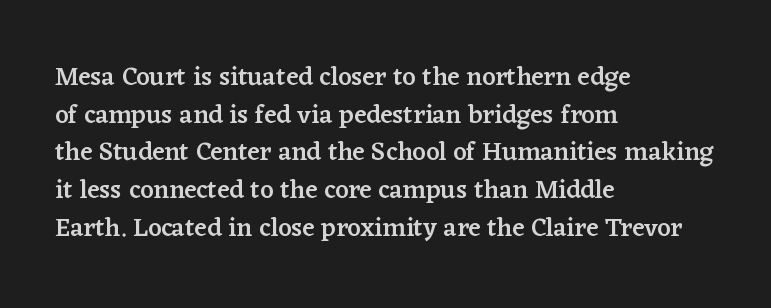
{"italic": "no", "bold": "semi", "underline": "no", "align": "left", "line_spacing": "normal", "line_spacing_ratio": 1.45, "letter_spacing": "normal", "letter_spacing_em": 0.0, "glyph_px": 26}
